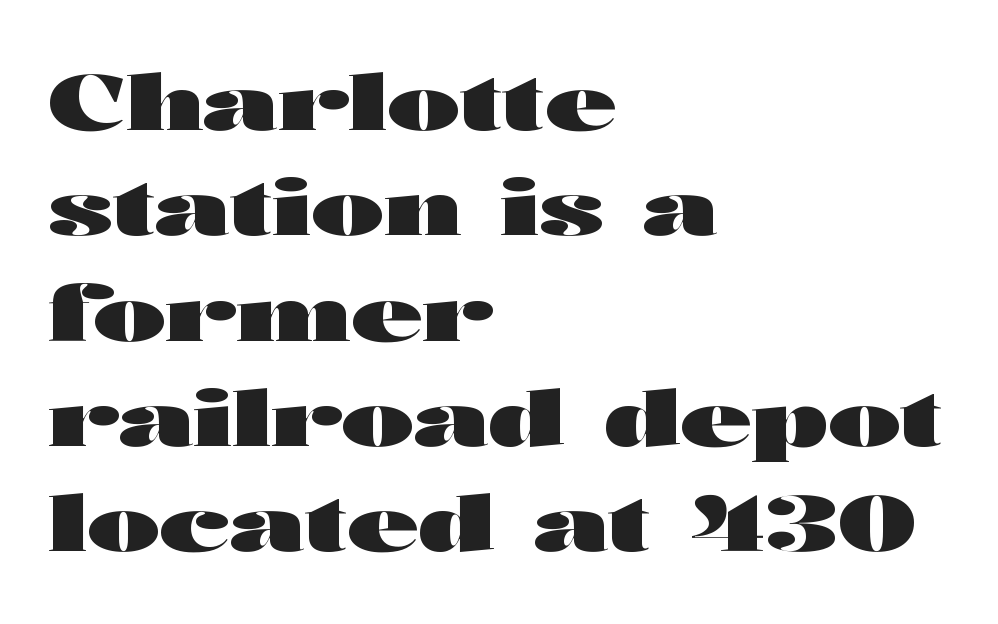
{"italic": "no", "bold": "yes", "weight": "heavy", "width": "wide", "stroke_contrast": "high", "x_height": "medium", "monospaced": "no", "underline": "no", "align": "left", "line_spacing": "normal", "line_spacing_ratio": 1.35, "letter_spacing": "normal", "letter_spacing_em": 0.0, "glyph_px": 78}
